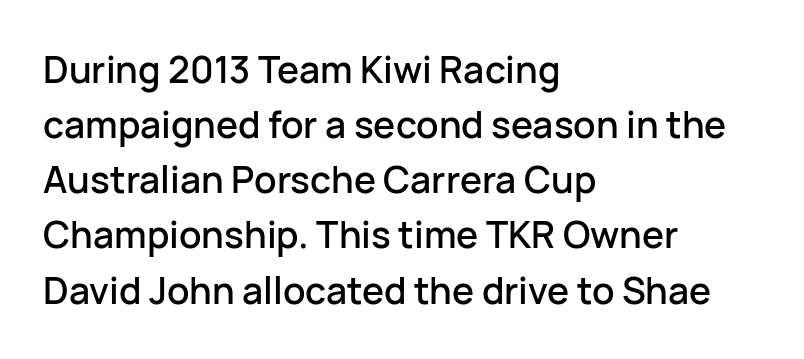
It's the straight-up-and-down kind of type. Interline gaps are of average width in this sample. Descenders hang freely into open space. In terms of letterform style, serifs are entirely absent.
